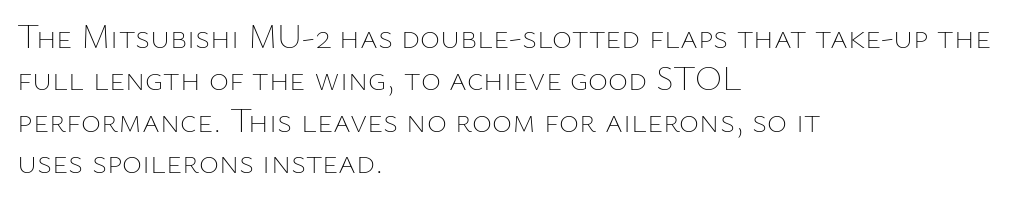
{"italic": "no", "bold": "no", "weight": "thin", "width": "normal", "stroke_contrast": "low", "x_height": "medium", "monospaced": "no", "underline": "no", "align": "left", "line_spacing_ratio": 1.23, "letter_spacing": "normal", "letter_spacing_em": 0.0, "glyph_px": 34}
